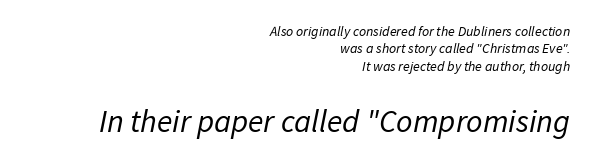
{"serif": "no", "bold": "no", "weight": "regular", "width": "normal", "stroke_contrast": "low", "x_height": "medium", "monospaced": "no", "underline": "no", "align": "right", "line_spacing": "normal", "line_spacing_ratio": 1.25, "letter_spacing": "normal", "letter_spacing_em": 0.0, "larger_block": "second", "size_ratio": 2.29, "glyph_px": 32}
